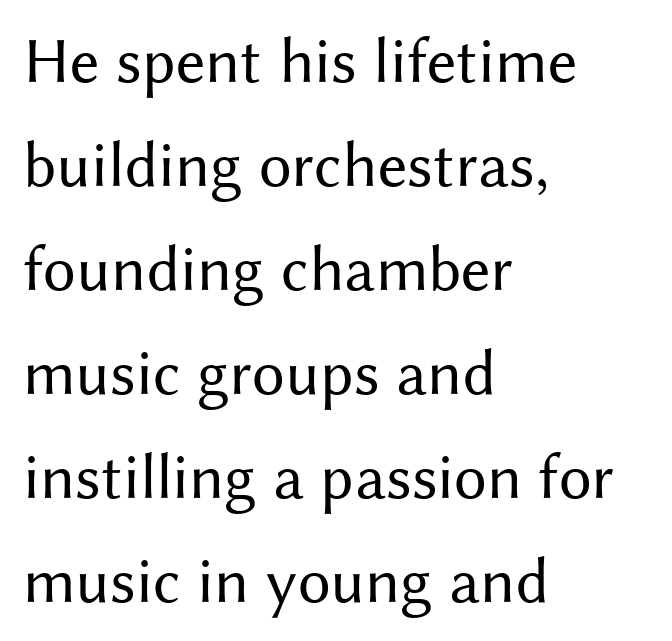
The image shows 65 px regular-weight sans-serif type, upright; set left-aligned, normal line spacing (1.6x), normal letter spacing, not underlined; medium stroke contrast and a medium x-height.
